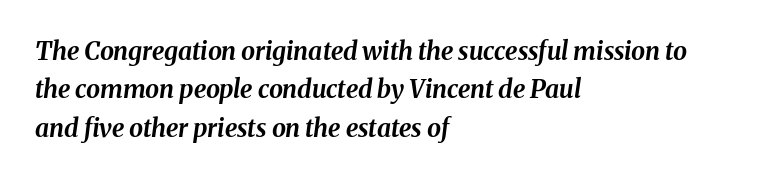
Nobody drew a line under any word here. The glyphs have the mass of a bold cut. The paragraph shown leans on its left margin. Each new line begins a customary step beneath the previous one. Tracking value appears to be zero — textbook default spacing. It's the slanting kind of type.
